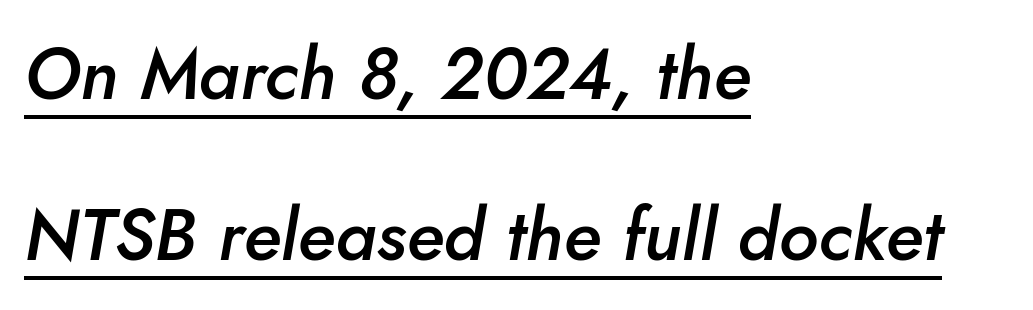
The image shows 72 px semibold type, italic (leaning right); set left-aligned, loose line spacing (2.23x), normal letter spacing, underlined; low stroke contrast and a small x-height.
